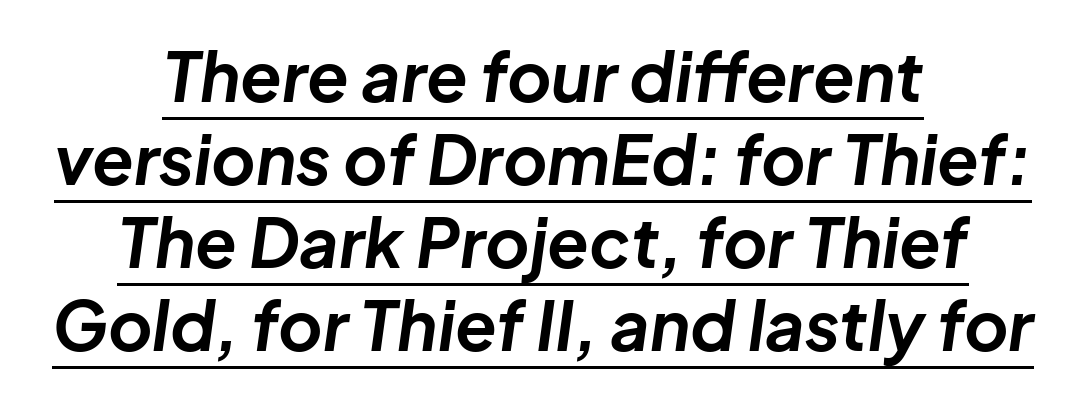
The image shows 68 px bold type, italic (leaning right); set centered, line spacing 1.22x, normal letter spacing, underlined; low stroke contrast and a medium x-height.
